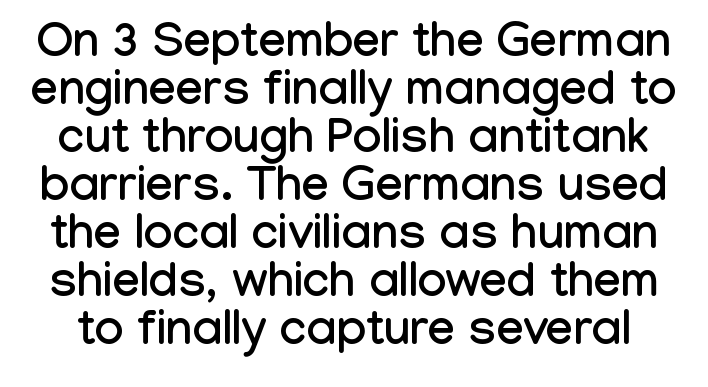
Q: Is the text italic (slanted)? A: No, it is upright.
Q: Is the typeface a serif or a sans-serif typeface? A: Sans-serif.
Q: Is the text underlined? A: No.
Q: Is the spacing between letters normal or unusually wide? A: Normal.
Q: Is the spacing between lines tight, normal or loose? A: Tight.
Q: Width (condensed, normal, or wide)? A: Condensed.
Q: Stroke contrast? A: Low.
Q: x-height? A: Medium.
Q: Monospaced? A: No.
